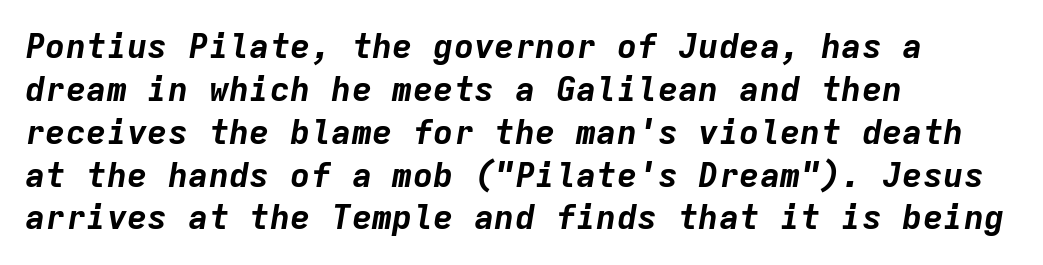
The image shows 34 px bold type, italic (leaning right), monospaced; set left-aligned, normal line spacing (1.26x), normal letter spacing, not underlined; low stroke contrast and a medium x-height.
